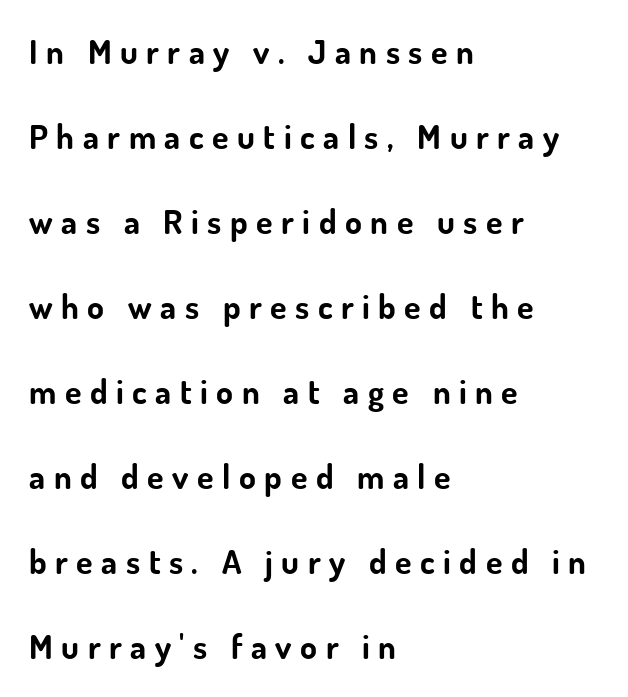
The image shows 34 px bold sans-serif type, upright; set left-aligned, loose line spacing (2.5x), unusually wide letter spacing (+0.25 em), not underlined; low stroke contrast and a small x-height.
